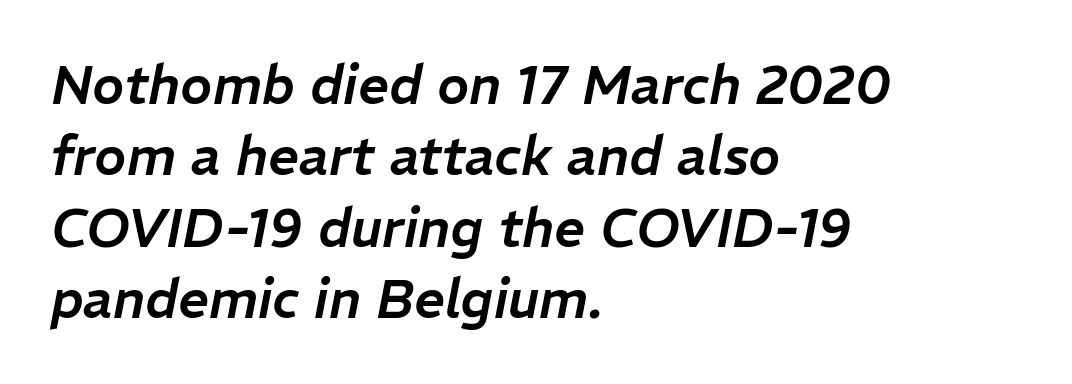
{"italic": "yes", "lean": "right", "slant_degrees": 11, "width": "normal", "stroke_contrast": "low", "x_height": "medium", "monospaced": "no", "underline": "no", "align": "left", "line_spacing": "normal", "line_spacing_ratio": 1.32, "letter_spacing": "normal", "letter_spacing_em": 0.0, "glyph_px": 54}
